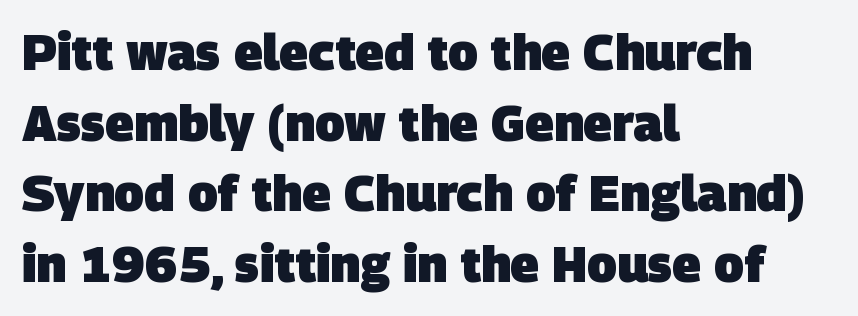
Q: Is the text bold? A: Yes.
Q: Is the typeface a serif or a sans-serif typeface? A: Sans-serif.
Q: Is the text underlined? A: No.
Q: How is the paragraph aligned? A: Left-aligned.
Q: Is the spacing between letters normal or unusually wide? A: Normal.
Q: Is the spacing between lines tight, normal or loose? A: Normal.
Q: Width (condensed, normal, or wide)? A: Normal.
Q: Stroke contrast? A: Low.
Q: x-height? A: Large.
Q: Monospaced? A: No.
